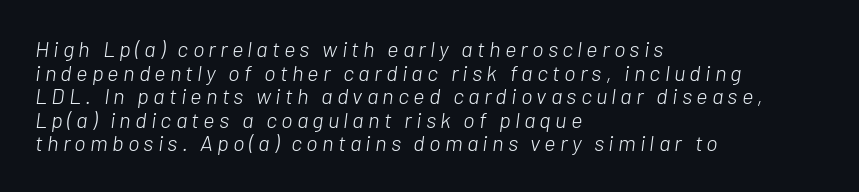
{"italic": "yes", "lean": "right", "slant_degrees": 7, "bold": "no", "underline": "no", "align": "left", "line_spacing": "tight", "line_spacing_ratio": 1.07, "glyph_px": 22}
